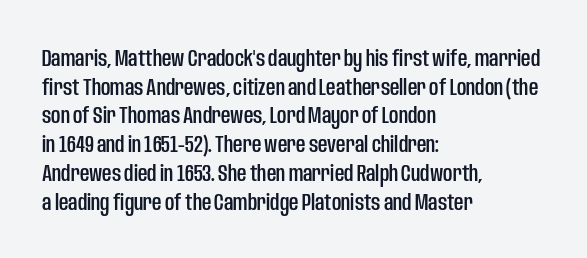
The image shows 23 px text type, upright; set left-aligned, normal line spacing (1.25x), normal letter spacing, not underlined.
